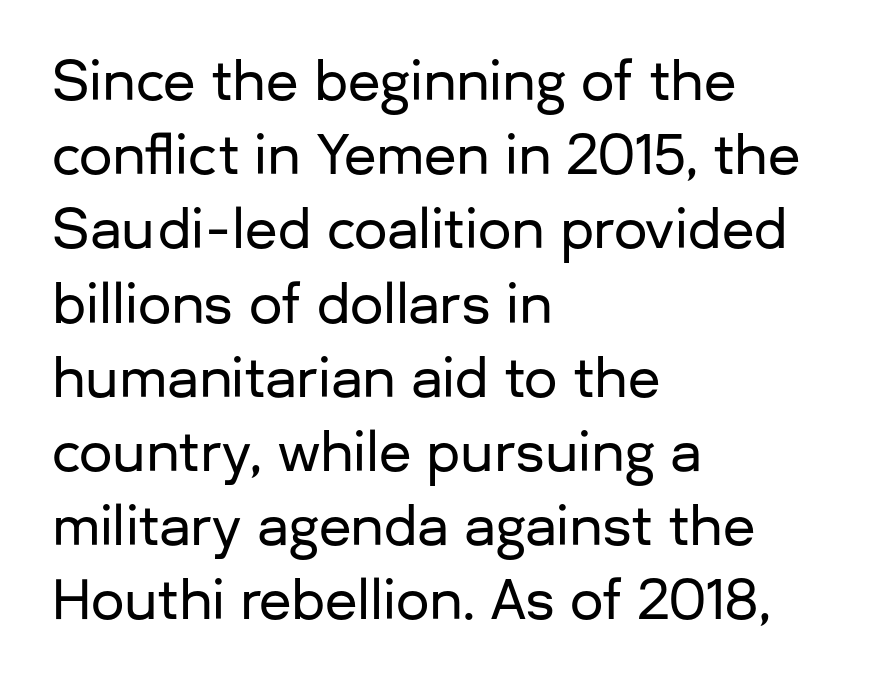
{"serif": "no", "italic": "no", "width": "normal", "stroke_contrast": "low", "x_height": "medium", "monospaced": "no", "underline": "no", "align": "left", "line_spacing": "normal", "line_spacing_ratio": 1.4, "letter_spacing": "normal", "letter_spacing_em": 0.0, "glyph_px": 53}
